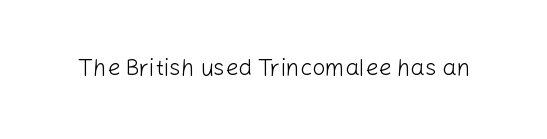
The image shows 23 px text type, upright; set normal letter spacing, not underlined.
